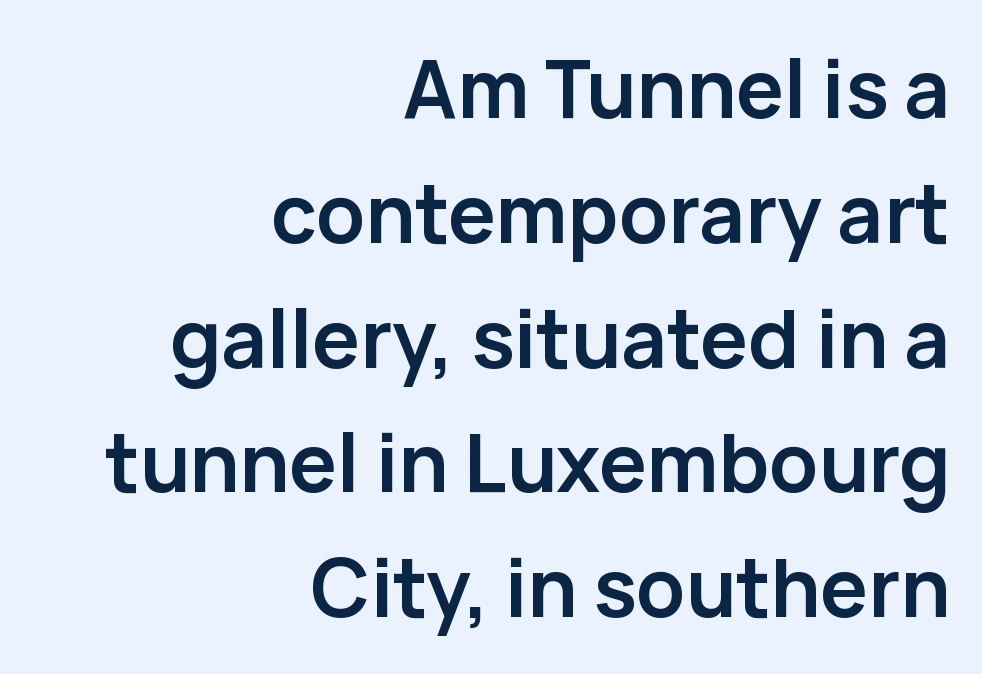
{"serif": "no", "italic": "no", "bold": "yes", "weight": "semibold", "width": "normal", "stroke_contrast": "low", "x_height": "medium", "monospaced": "no", "underline": "no", "align": "right", "line_spacing": "normal", "line_spacing_ratio": 1.56, "letter_spacing": "normal", "letter_spacing_em": 0.0, "glyph_px": 80}
